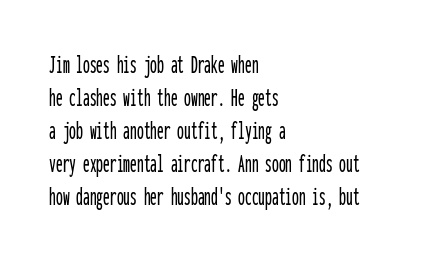
The image shows 27 px text type, upright; set left-aligned, line spacing 1.22x, normal letter spacing, not underlined.
